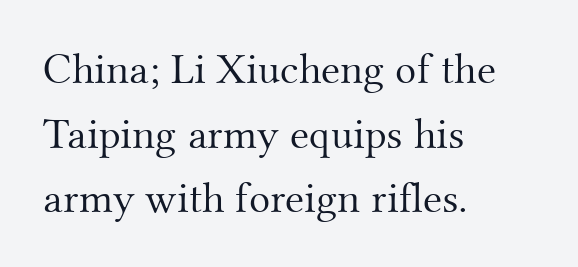
The image shows 44 px light serif type, upright; set left-aligned, normal line spacing (1.47x), normal letter spacing, not underlined; medium stroke contrast and a small x-height.
